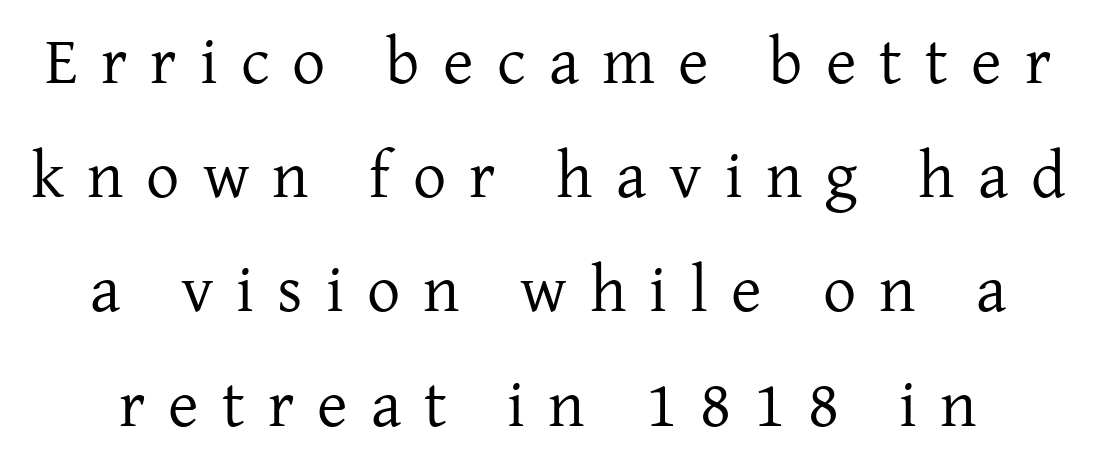
{"serif": "yes", "italic": "no", "bold": "no", "weight": "regular", "width": "normal", "stroke_contrast": "low", "x_height": "medium", "monospaced": "no", "underline": "no", "line_spacing_ratio": 1.73, "letter_spacing": "wide", "letter_spacing_em": 0.35, "glyph_px": 66}
